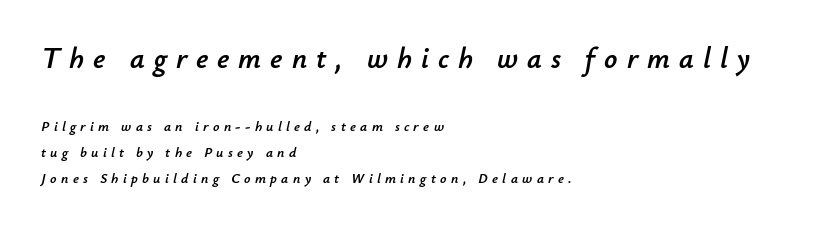
The image shows 29 px text type, italic (leaning right); set left-aligned, line spacing 1.86x, unusually wide letter spacing (+0.31 em), not underlined; the first (top) block is 2.07x larger; low stroke contrast and a small x-height.
